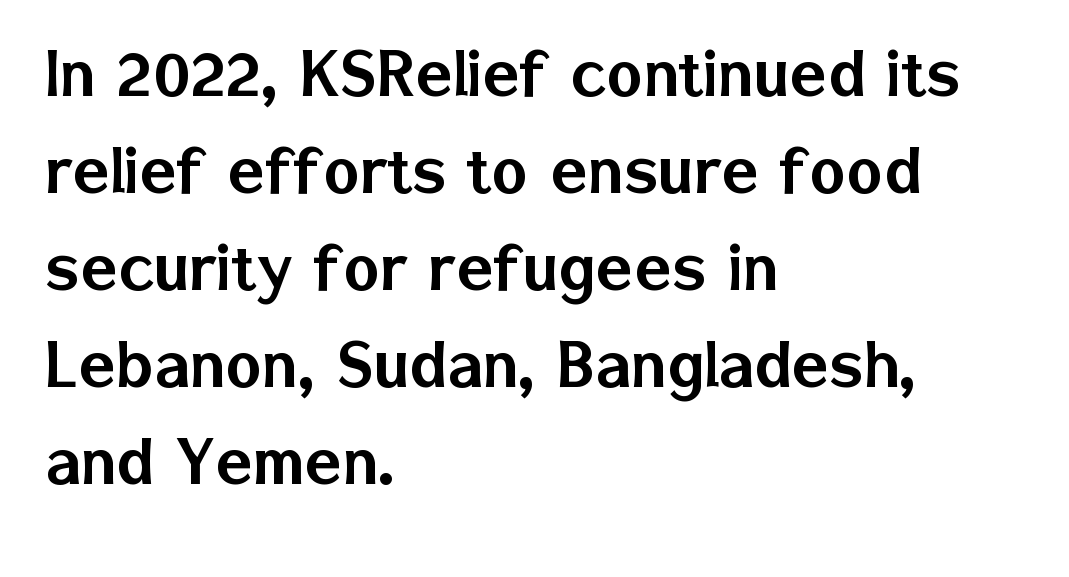
Glyph-to-glyph distance matches everyday printed text. What's the leading like? Ordinary, nothing unusual. Caption: multi-line text, flush left, ragged right. This rendering features lettering with no underline. The face used here is proportionally spaced, like ordinary book or web type. The type sits square on the baseline with zero lean.
